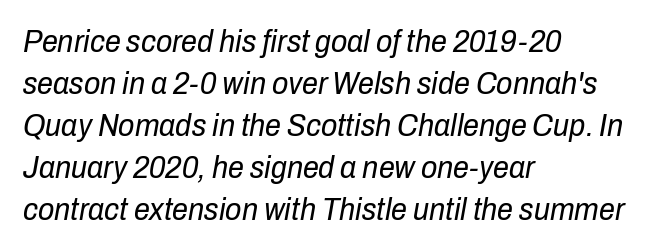
Q: Is the text bold? A: No.
Q: Is the text italic (slanted)? A: Yes, it leans right by about 10 degrees.
Q: Is the text underlined? A: No.
Q: How is the paragraph aligned? A: Left-aligned.
Q: Is the spacing between letters normal or unusually wide? A: Normal.
Q: Is the spacing between lines tight, normal or loose? A: Normal.
Q: Width (condensed, normal, or wide)? A: Condensed.
Q: Stroke contrast? A: Low.
Q: x-height? A: Medium.
Q: Monospaced? A: No.
